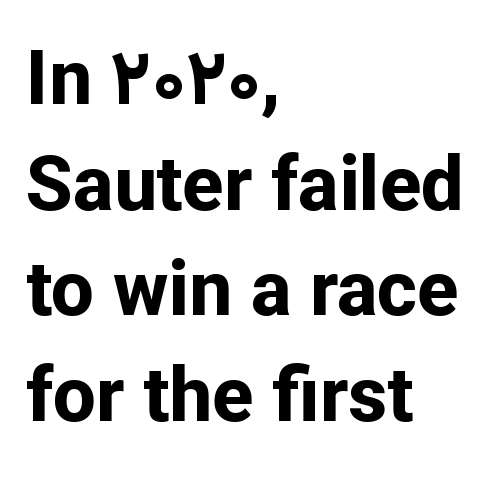
{"serif": "no", "italic": "no", "bold": "yes", "weight": "bold", "width": "normal", "stroke_contrast": "low", "x_height": "medium", "monospaced": "no", "underline": "no", "align": "left", "line_spacing": "normal", "line_spacing_ratio": 1.39, "letter_spacing": "normal", "letter_spacing_em": 0.0, "glyph_px": 76}
